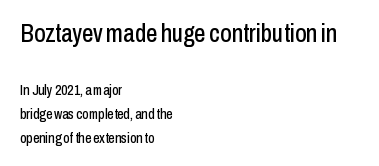
Q: Is the text italic (slanted)? A: No, it is upright.
Q: Is the text underlined? A: No.
Q: How is the paragraph aligned? A: Left-aligned.
Q: Is the spacing between letters normal or unusually wide? A: Normal.
Q: Is the spacing between lines tight, normal or loose? A: Normal.
Q: Which block of text is set in a larger size, the first (top) or the second (bottom)? A: The first (top) one.
